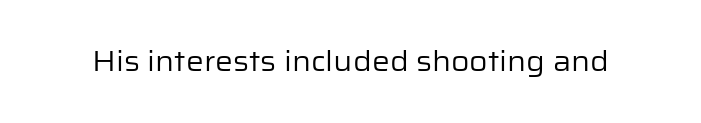
The specimen omits any rule beneath the text block's lines. Short note: letters normally spaced. Vertical strokes here are truly vertical. Note the varied advance widths — an 'i' is clearly narrower than an 'm'. The face used here is a sans, in the tradition of grotesques and geometrics.
